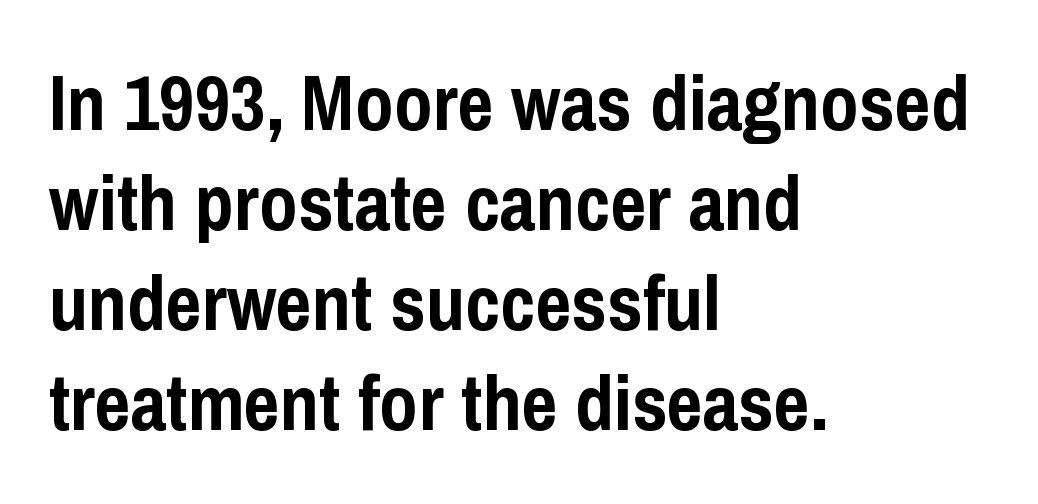
Q: Is the text bold? A: Yes.
Q: Is the text italic (slanted)? A: No, it is upright.
Q: Is the typeface a serif or a sans-serif typeface? A: Sans-serif.
Q: Is the text underlined? A: No.
Q: How is the paragraph aligned? A: Left-aligned.
Q: Is the spacing between letters normal or unusually wide? A: Normal.
Q: Is the spacing between lines tight, normal or loose? A: Normal.
Q: Width (condensed, normal, or wide)? A: Condensed.
Q: Stroke contrast? A: Low.
Q: x-height? A: Medium.
Q: Monospaced? A: No.
